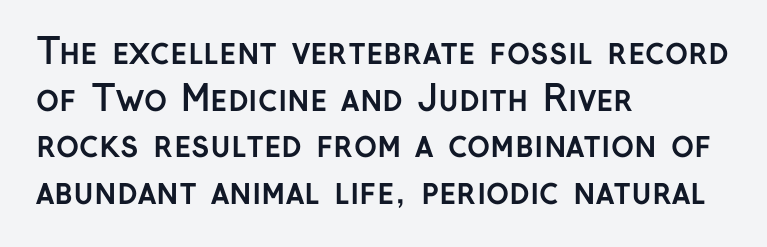
Has an underline been added? It has not. If you drew a ruler down the left edge, every line would touch it. Spacing verdict: proportional, widths tailored to each character. Classification — sans serif. Nothing unusual about the tracking: characters are spaced as the font intends.
